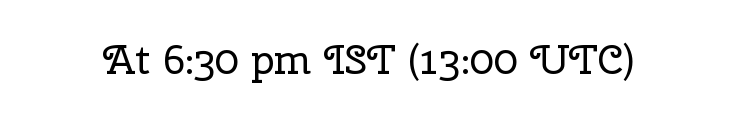
Q: Is the text bold? A: No.
Q: Is the text italic (slanted)? A: No, it is upright.
Q: Is the typeface a serif or a sans-serif typeface? A: Serif.
Q: Is the text underlined? A: No.
Q: Is the spacing between letters normal or unusually wide? A: Normal.
Q: Width (condensed, normal, or wide)? A: Normal.
Q: Stroke contrast? A: Low.
Q: x-height? A: Medium.
Q: Monospaced? A: No.
